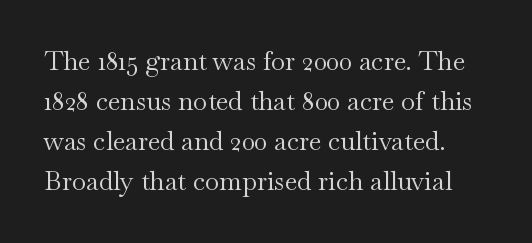
Q: Is the text bold? A: No.
Q: Is the text italic (slanted)? A: No, it is upright.
Q: Is the text underlined? A: No.
Q: Is the spacing between letters normal or unusually wide? A: Normal.
Q: Is the spacing between lines tight, normal or loose? A: Normal.
